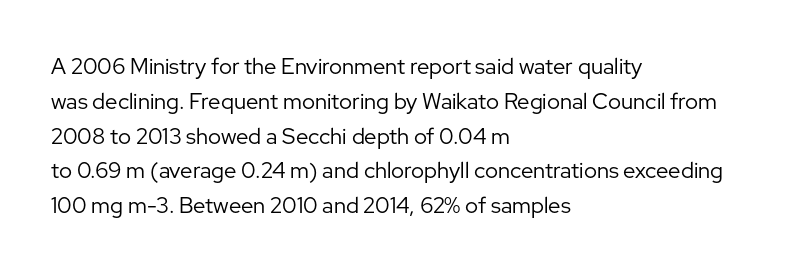
Q: Is the text bold? A: No.
Q: Is the text italic (slanted)? A: No, it is upright.
Q: Is the text underlined? A: No.
Q: How is the paragraph aligned? A: Left-aligned.
Q: Is the spacing between letters normal or unusually wide? A: Normal.
Q: Is the spacing between lines tight, normal or loose? A: Normal.
